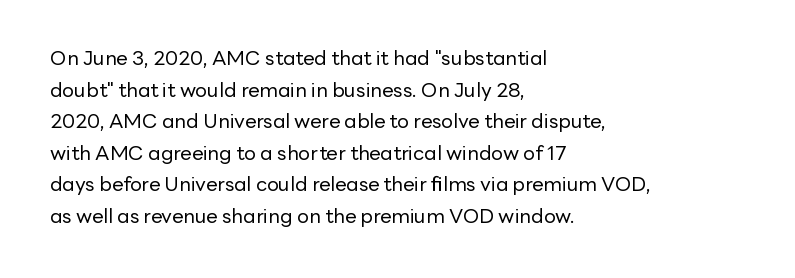
Q: Is the text bold? A: No.
Q: Is the text italic (slanted)? A: No, it is upright.
Q: Is the text underlined? A: No.
Q: How is the paragraph aligned? A: Left-aligned.
Q: Is the spacing between letters normal or unusually wide? A: Normal.
Q: Is the spacing between lines tight, normal or loose? A: Normal.
